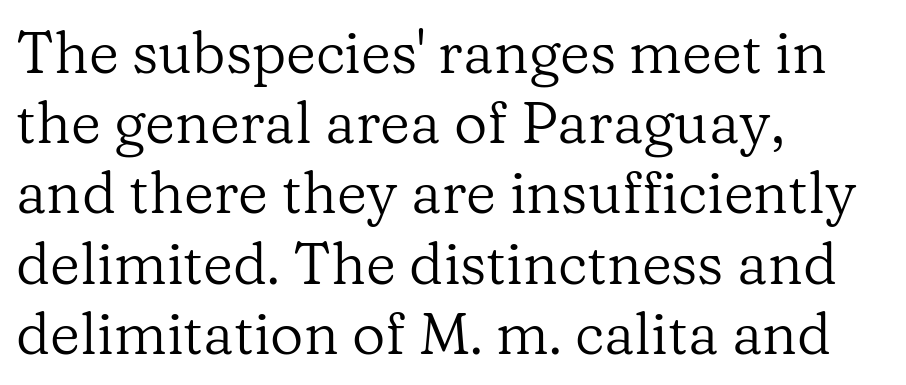
Q: Is the text bold? A: No.
Q: Is the text italic (slanted)? A: No, it is upright.
Q: Is the typeface a serif or a sans-serif typeface? A: Serif.
Q: Is the text underlined? A: No.
Q: How is the paragraph aligned? A: Left-aligned.
Q: Is the spacing between letters normal or unusually wide? A: Normal.
Q: Width (condensed, normal, or wide)? A: Normal.
Q: Stroke contrast? A: Low.
Q: x-height? A: Medium.
Q: Monospaced? A: No.
